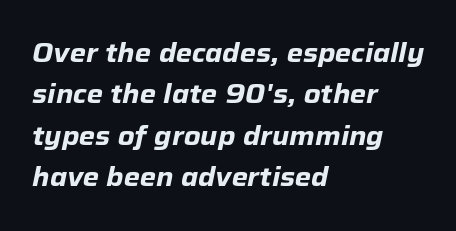
Q: Is the text bold? A: Yes.
Q: Is the text italic (slanted)? A: Yes, it leans right by about 12 degrees.
Q: Is the text underlined? A: No.
Q: How is the paragraph aligned? A: Left-aligned.
Q: Is the spacing between letters normal or unusually wide? A: Normal.
Q: Is the spacing between lines tight, normal or loose? A: Normal.
